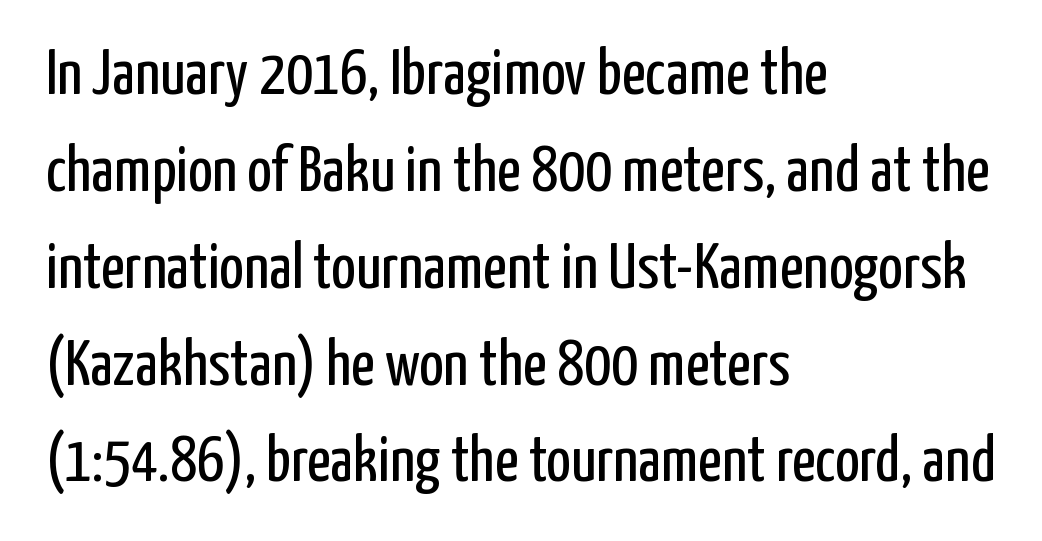
Q: Is the text bold? A: No.
Q: Is the text italic (slanted)? A: No, it is upright.
Q: Is the typeface a serif or a sans-serif typeface? A: Sans-serif.
Q: Is the text underlined? A: No.
Q: How is the paragraph aligned? A: Left-aligned.
Q: Is the spacing between letters normal or unusually wide? A: Normal.
Q: Is the spacing between lines tight, normal or loose? A: Normal.
Q: Width (condensed, normal, or wide)? A: Condensed.
Q: Stroke contrast? A: Low.
Q: x-height? A: Medium.
Q: Monospaced? A: No.
